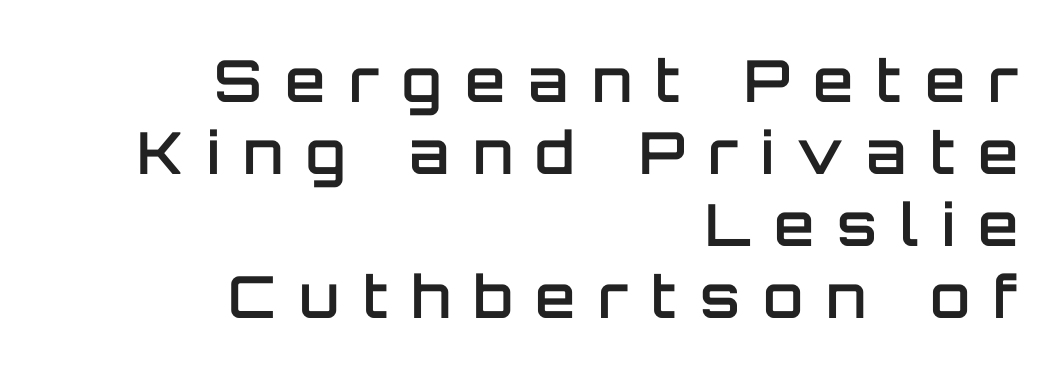
The image shows 58 px semibold sans-serif type, upright; set right-aligned, line spacing 1.24x, unusually wide letter spacing (+0.4 em), not underlined; low stroke contrast and a large x-height.
